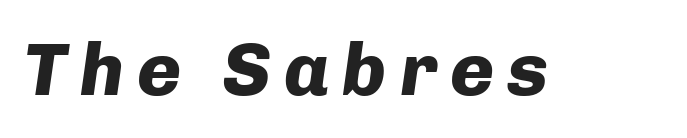
Italic? Definitely — the glyphs are oblique. Its strokes are broad and dark, the hallmark of bold type. Rule under the text: the space is simply empty. Here the designer chose a conventional face with non-uniform glyph widths.
